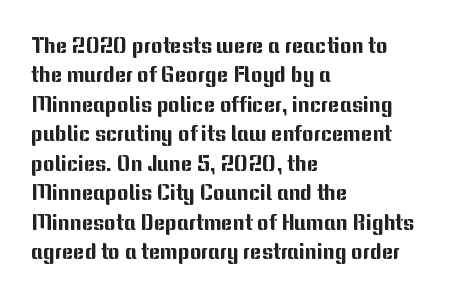
The image shows 22 px text type, upright; set left-aligned, normal line spacing (1.34x), normal letter spacing, not underlined.
